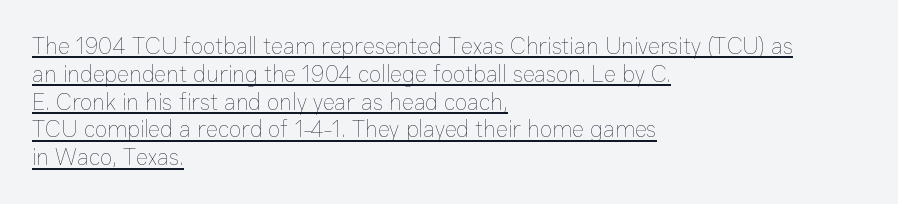
{"italic": "no", "bold": "no", "underline": "yes", "align": "left", "line_spacing_ratio": 1.21, "letter_spacing": "normal", "letter_spacing_em": 0.0, "glyph_px": 23}
